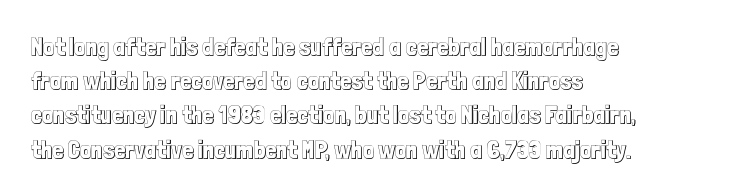
Q: Is the text italic (slanted)? A: No, it is upright.
Q: Is the text underlined? A: No.
Q: How is the paragraph aligned? A: Left-aligned.
Q: Is the spacing between letters normal or unusually wide? A: Normal.
Q: Is the spacing between lines tight, normal or loose? A: Normal.
